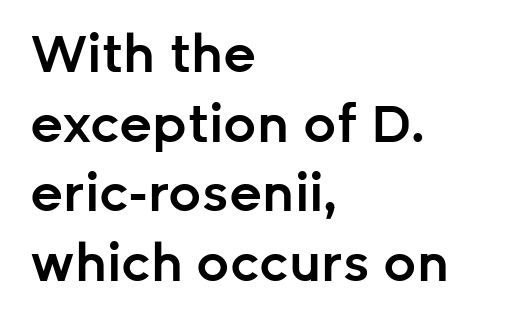
{"serif": "no", "italic": "no", "bold": "semi", "weight": "semibold", "width": "normal", "stroke_contrast": "low", "x_height": "medium", "monospaced": "no", "underline": "no", "align": "left", "line_spacing": "normal", "line_spacing_ratio": 1.34, "letter_spacing": "normal", "letter_spacing_em": 0.0, "glyph_px": 52}
